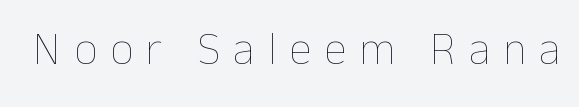
Q: Is the text bold? A: No.
Q: Is the text italic (slanted)? A: No, it is upright.
Q: Is the text underlined? A: No.
Q: Is the spacing between letters normal or unusually wide? A: Unusually wide.
Q: Width (condensed, normal, or wide)? A: Normal.
Q: Stroke contrast? A: Low.
Q: x-height? A: Medium.
Q: Monospaced? A: No.
